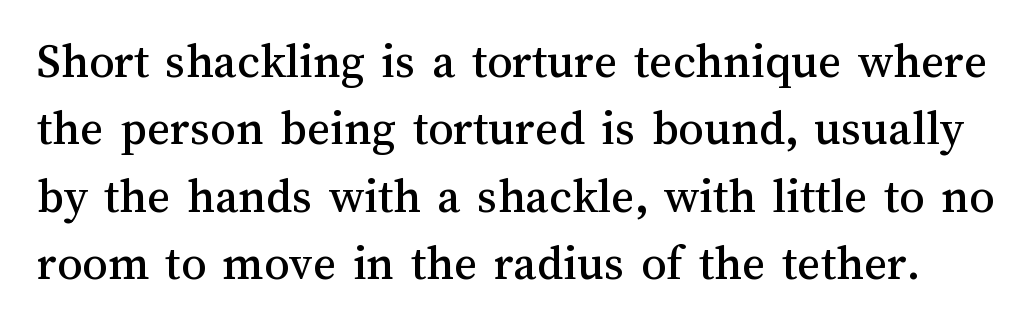
{"italic": "no", "width": "normal", "stroke_contrast": "medium", "x_height": "medium", "monospaced": "no", "underline": "no", "line_spacing": "normal", "line_spacing_ratio": 1.35, "letter_spacing": "normal", "letter_spacing_em": 0.0, "glyph_px": 50}
